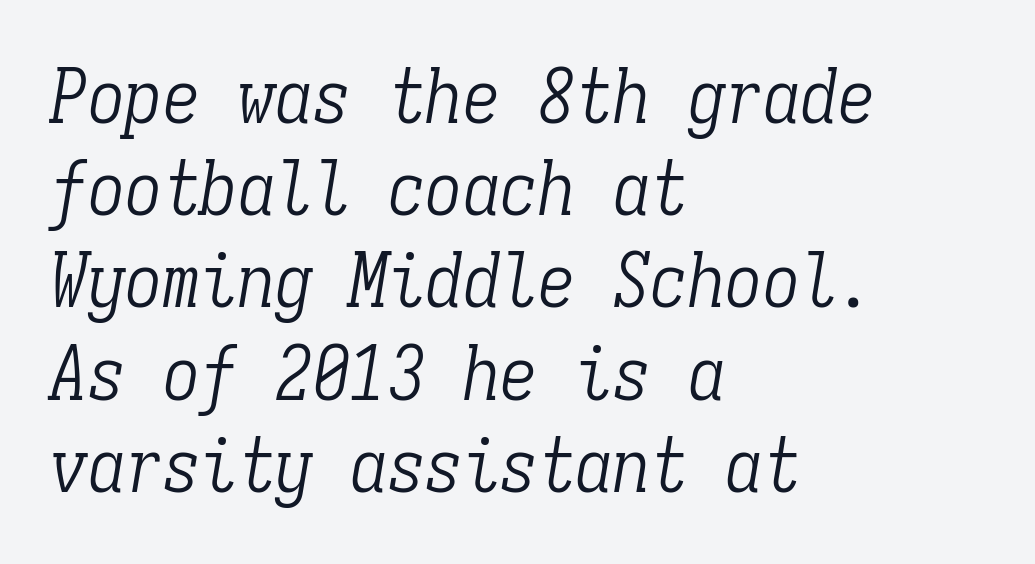
The image shows 75 px light, condensed serif type, italic (leaning right), monospaced; set left-aligned, line spacing 1.23x, normal letter spacing, not underlined; low stroke contrast and a medium x-height.
